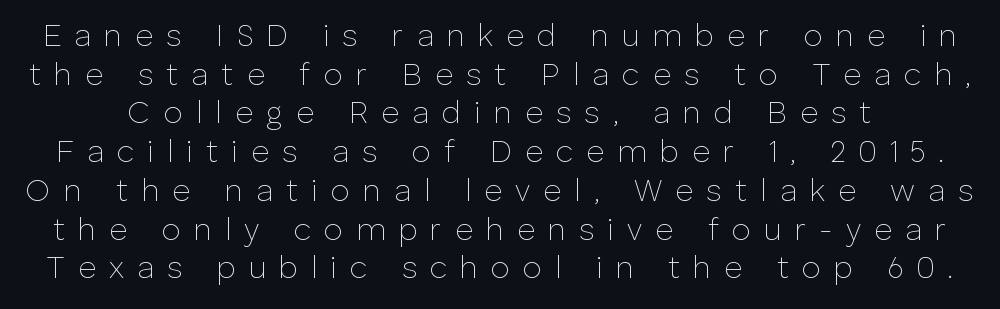
To sum up the face: it is a sans, with no serifs. Letters have the restrained weight of plain body copy at most. Leading matches the norm, producing a regular column. The rendering uses natural spacing where letterforms have individual widths.
